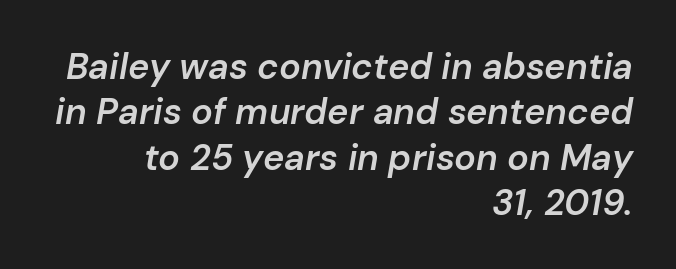
The image shows 36 px semibold type, italic (leaning right); set right-aligned, normal line spacing (1.26x), normal letter spacing, not underlined; low stroke contrast and a medium x-height.
